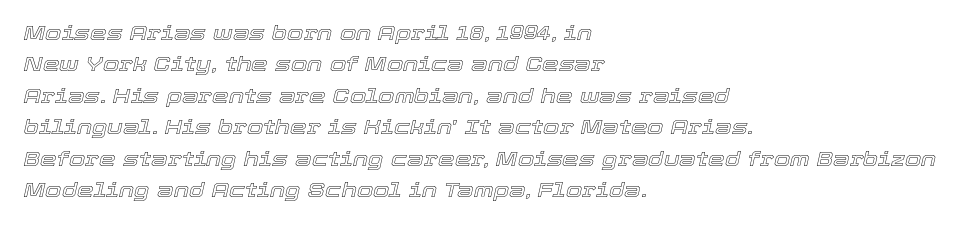
Q: Is the text italic (slanted)? A: Yes, it leans right by about 12 degrees.
Q: Is the text underlined? A: No.
Q: How is the paragraph aligned? A: Left-aligned.
Q: Is the spacing between letters normal or unusually wide? A: Normal.
Q: Is the spacing between lines tight, normal or loose? A: Normal.
